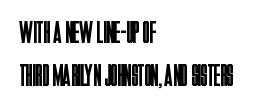
{"serif": "no", "italic": "no", "bold": "no", "weight": "regular", "width": "condensed", "stroke_contrast": "low", "x_height": "large", "monospaced": "no", "underline": "no", "align": "left", "line_spacing": "normal", "line_spacing_ratio": 1.38, "letter_spacing": "normal", "letter_spacing_em": 0.0, "glyph_px": 31}
